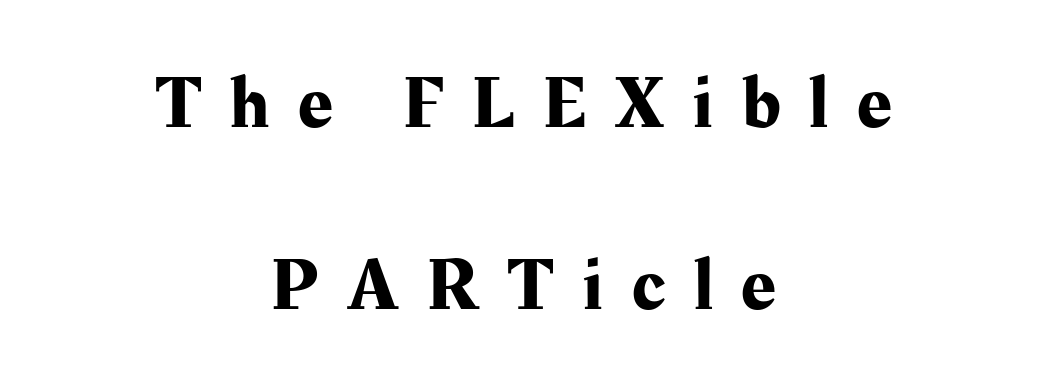
The passage shown stacks its lines with a broad gap. The words here are not underlined. A typesetter would mark this as roman, not italic. A typesetter would call this proportional, since set widths differ per character. The whitespace from short lines is split evenly between both sides. A typesetter would label this face a serif.
